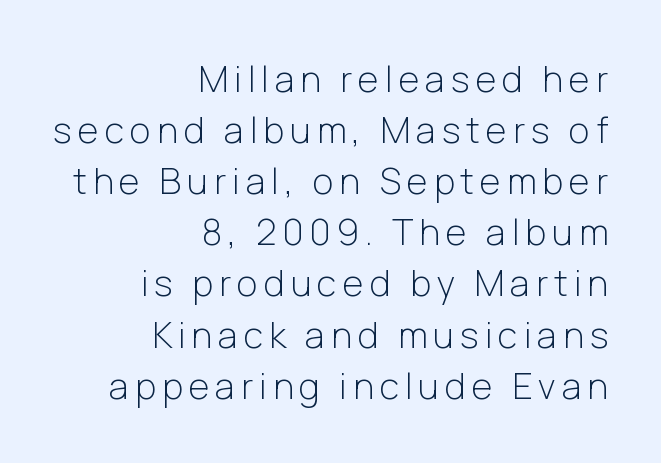
Letterform terminals end flat and unadorned throughout the passage. What's the leading like? Ordinary, nothing unusual. The compositor pushed each line to the right boundary. Tall strokes in this sample are plumb rather than angled.
